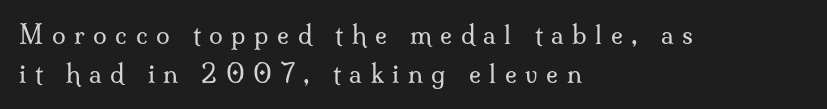
Summary of weight: not heavy and not bold. Posture: vertical. The space beneath each line is pristine and unruled. What stands out about the letter spacing? Its width — letters are far apart. The passage is arranged the way most books set body copy — flush left.
